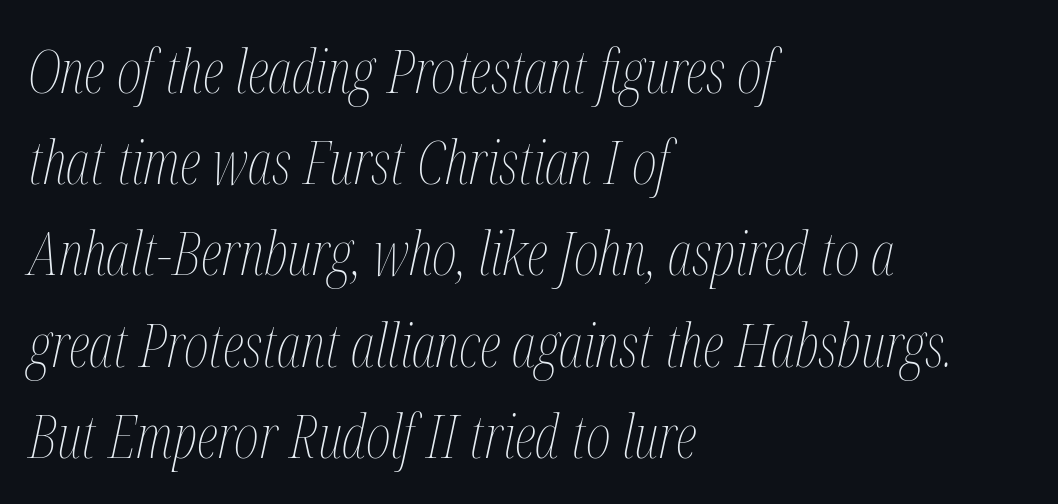
Q: Is the text bold? A: No.
Q: Is the text italic (slanted)? A: Yes, it leans right by about 12 degrees.
Q: Is the text underlined? A: No.
Q: How is the paragraph aligned? A: Left-aligned.
Q: Is the spacing between letters normal or unusually wide? A: Normal.
Q: Is the spacing between lines tight, normal or loose? A: Normal.
Q: Width (condensed, normal, or wide)? A: Condensed.
Q: Stroke contrast? A: Medium.
Q: x-height? A: Medium.
Q: Monospaced? A: No.
